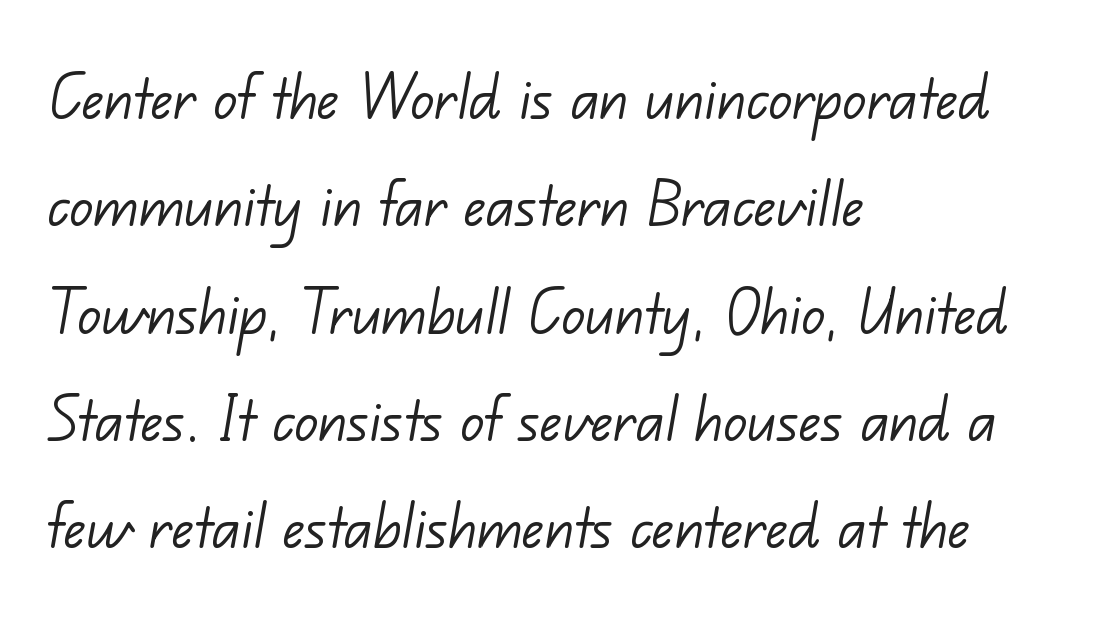
{"serif": "no", "bold": "no", "weight": "light", "width": "normal", "stroke_contrast": "low", "x_height": "small", "monospaced": "no", "underline": "no", "align": "left", "line_spacing": "normal", "line_spacing_ratio": 1.47, "letter_spacing": "normal", "letter_spacing_em": 0.0, "glyph_px": 73}
